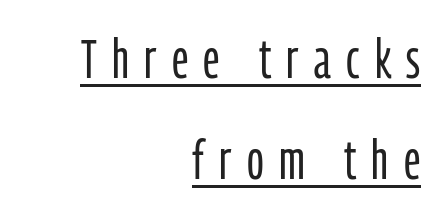
{"serif": "no", "italic": "no", "bold": "no", "weight": "light", "width": "condensed", "stroke_contrast": "low", "x_height": "medium", "monospaced": "no", "underline": "yes", "align": "right", "line_spacing_ratio": 1.83, "letter_spacing": "wide", "letter_spacing_em": 0.28, "glyph_px": 55}
